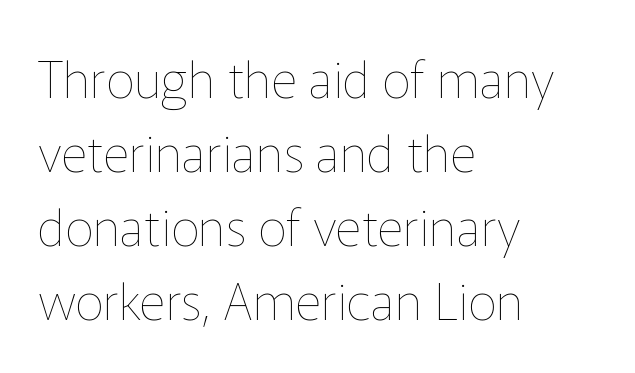
The image shows 51 px thin type, upright; set left-aligned, normal line spacing (1.45x), normal letter spacing, not underlined; low stroke contrast and a medium x-height.
